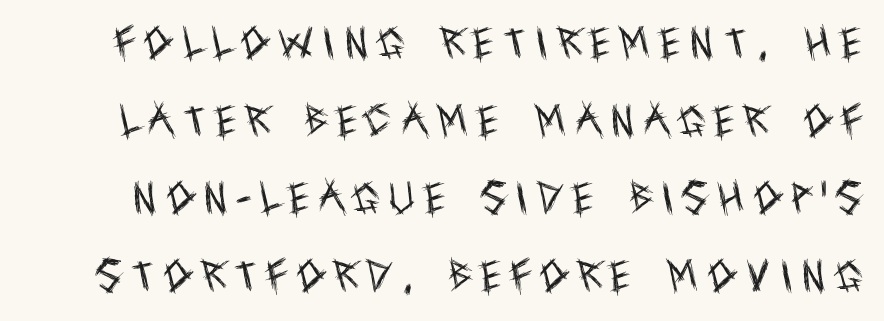
The image shows 35 px regular-weight, condensed sans-serif type, upright; set loose line spacing (2.22x), unusually wide letter spacing (+0.29 em), not underlined; a large x-height.
